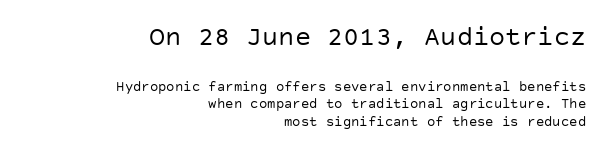
The image shows 27 px text type, upright; set right-aligned, line spacing 1.24x, normal letter spacing, not underlined; the first (top) block is 1.93x larger.
